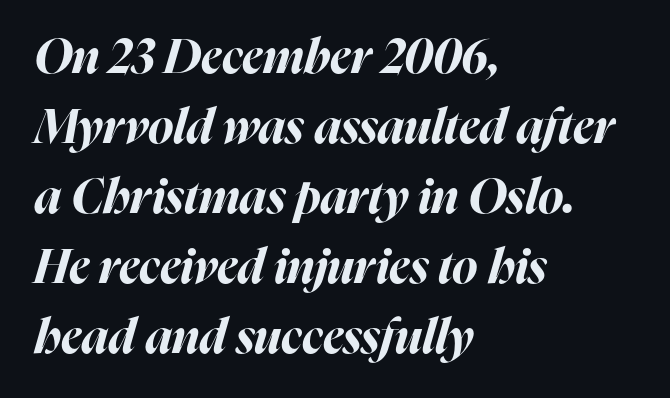
The image shows 48 px bold type, italic (leaning right); set left-aligned, normal line spacing (1.46x), normal letter spacing, not underlined; high stroke contrast and a medium x-height.
